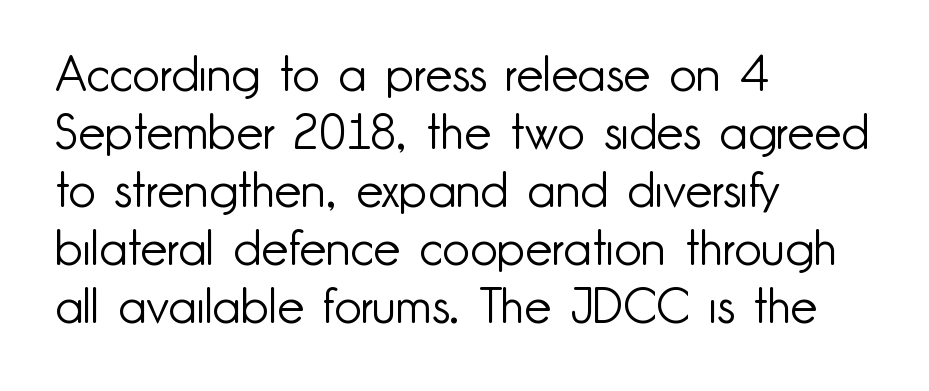
The image shows 48 px light sans-serif type, upright; set left-aligned, line spacing 1.21x, normal letter spacing, not underlined; low stroke contrast and a small x-height.
